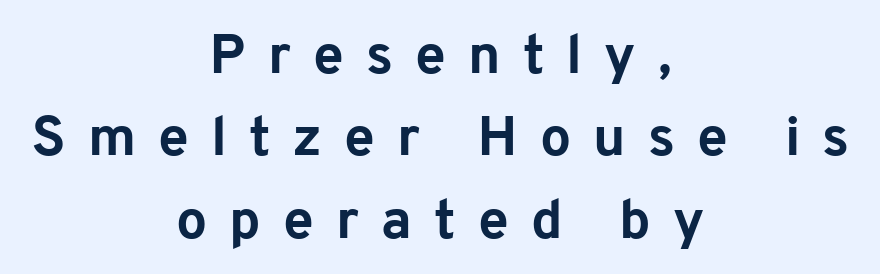
{"serif": "no", "italic": "no", "bold": "yes", "weight": "bold", "width": "normal", "stroke_contrast": "low", "x_height": "medium", "monospaced": "no", "underline": "no", "align": "center", "line_spacing": "normal", "line_spacing_ratio": 1.5, "letter_spacing": "wide", "letter_spacing_em": 0.4, "glyph_px": 55}
